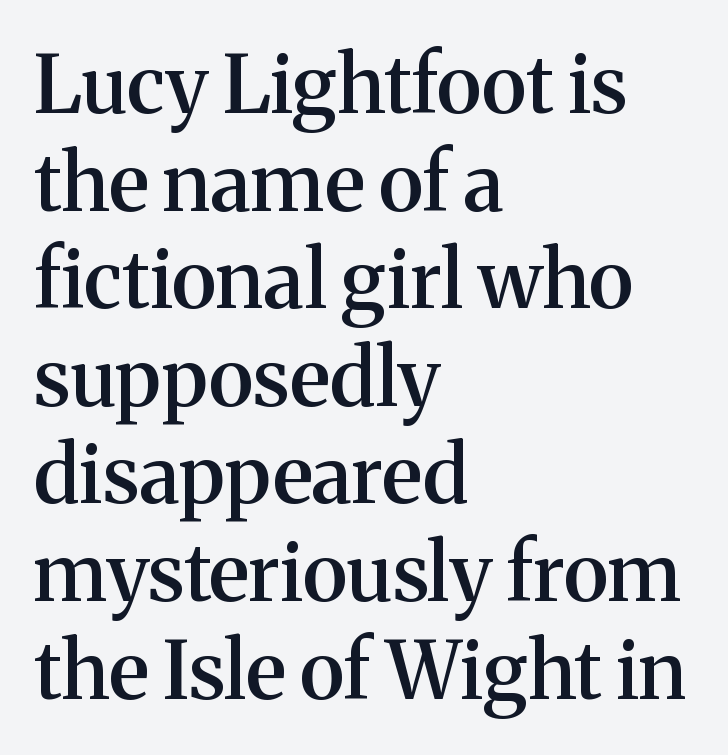
Q: Is the text bold? A: Semi-bold.
Q: Is the text italic (slanted)? A: No, it is upright.
Q: Is the typeface a serif or a sans-serif typeface? A: Serif.
Q: Is the text underlined? A: No.
Q: How is the paragraph aligned? A: Left-aligned.
Q: Is the spacing between letters normal or unusually wide? A: Normal.
Q: Width (condensed, normal, or wide)? A: Normal.
Q: Stroke contrast? A: Medium.
Q: x-height? A: Medium.
Q: Monospaced? A: No.
